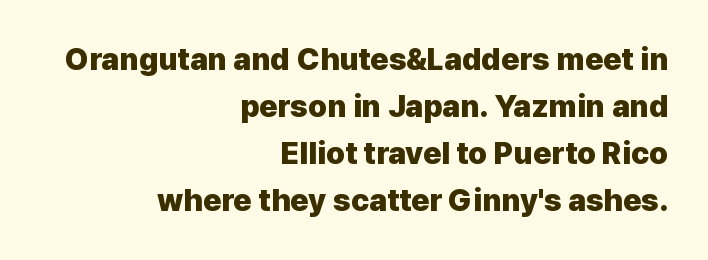
Do the characters align in a grid? No, the font is proportional. Notice how descenders clear the ascenders below comfortably — that's standard leading. The text block is weighted toward the right margin, trailing off unevenly leftward. The specimen omits any rule beneath the text block's lines.
